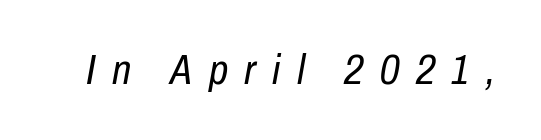
Spacing verdict: proportional, widths tailored to each character. A light-to-regular cut is what we see here. The area under the type is left untouched. Does extra space separate the letters? Yes, quite a lot of it.
